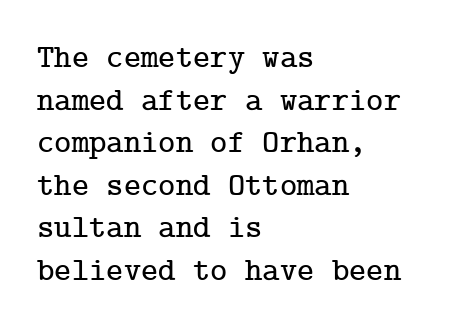
Posture: vertical. Short and long lines alike share a common starting point at left. The baseline area is clear. Regarding leading, the lines here are spaced in the standard way. Serifs: yes, visible at the terminals of the letterforms.
